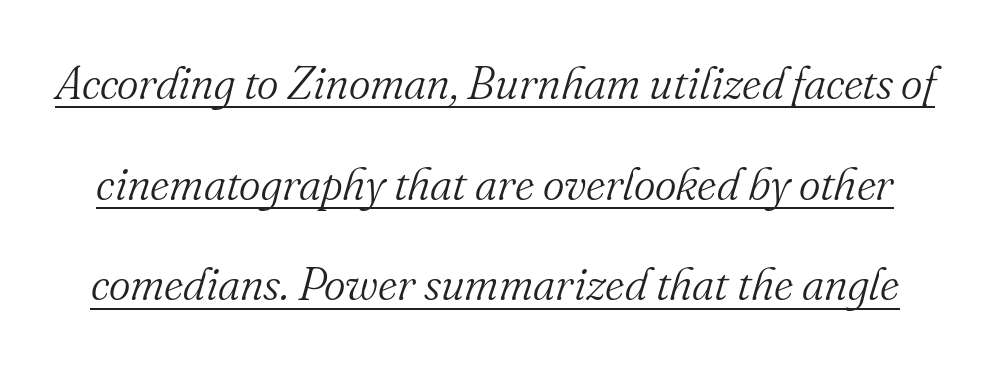
{"serif": "yes", "italic": "yes", "lean": "right", "slant_degrees": 16, "bold": "no", "weight": "light", "width": "normal", "stroke_contrast": "medium", "x_height": "small", "monospaced": "no", "underline": "yes", "line_spacing": "loose", "line_spacing_ratio": 2.19, "letter_spacing": "normal", "letter_spacing_em": 0.0, "glyph_px": 46}
